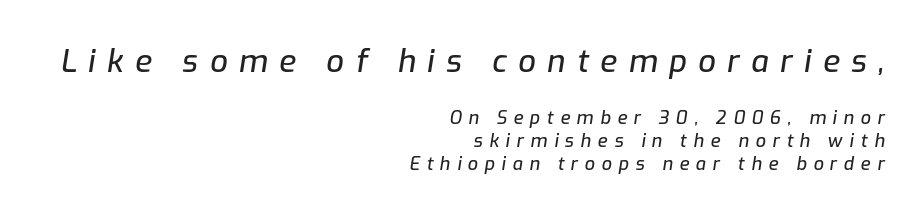
The designer gave the opening block more size than the closing block. The leading is moderate, giving the passage an even texture. Loose tracking; the words dissolve into strings of separated letters. The compositor pushed each line to the right boundary.
